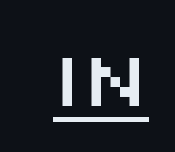
Q: Is the text italic (slanted)? A: No, it is upright.
Q: Is the typeface a serif or a sans-serif typeface? A: Sans-serif.
Q: Is the text underlined? A: Yes.
Q: Is the spacing between letters normal or unusually wide? A: Normal.
Q: Width (condensed, normal, or wide)? A: Wide.
Q: Stroke contrast? A: Medium.
Q: x-height? A: Large.
Q: Monospaced? A: No.
